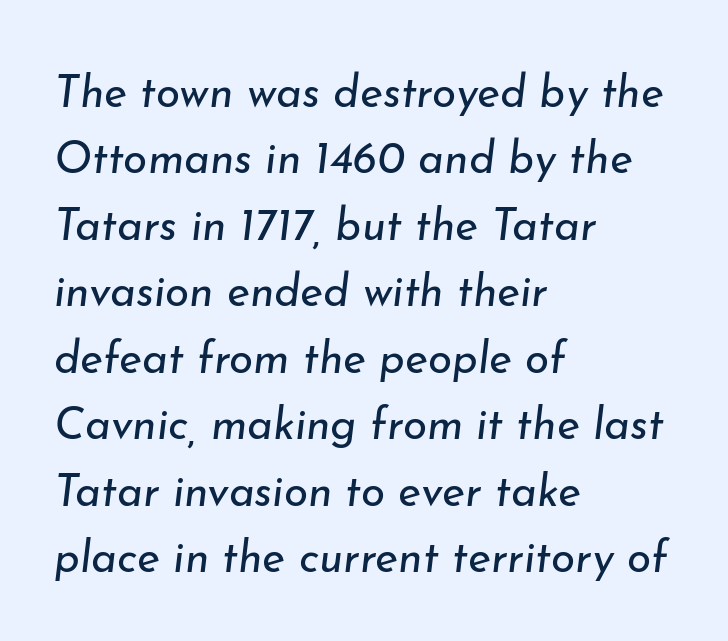
The image shows 44 px regular-weight type, italic (leaning right); set left-aligned, normal line spacing (1.51x), normal letter spacing, not underlined; low stroke contrast and a small x-height.
